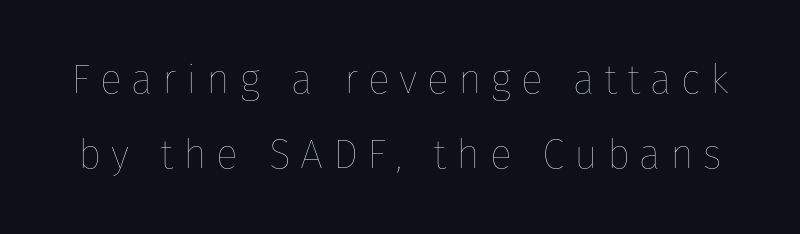
The image shows 41 px thin type, upright; set line spacing 1.83x, unusually wide letter spacing (+0.23 em), not underlined; low stroke contrast and a medium x-height.
